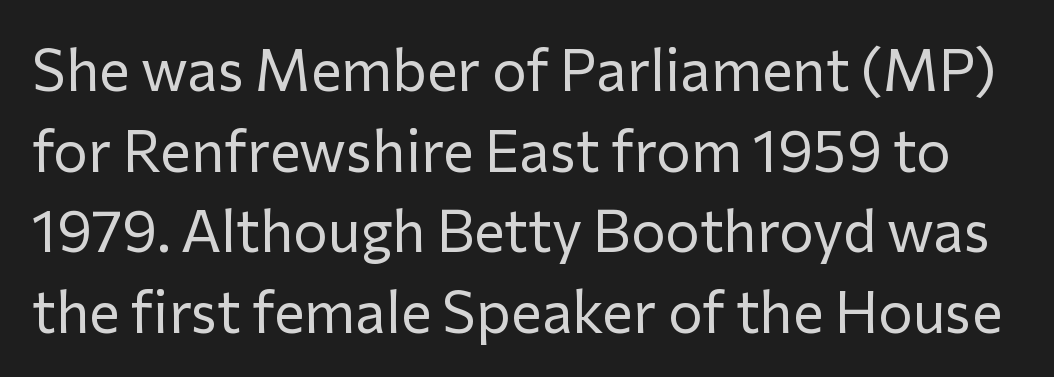
The image shows 58 px regular-weight sans-serif type, upright; set normal line spacing (1.39x), normal letter spacing, not underlined; low stroke contrast and a medium x-height.
